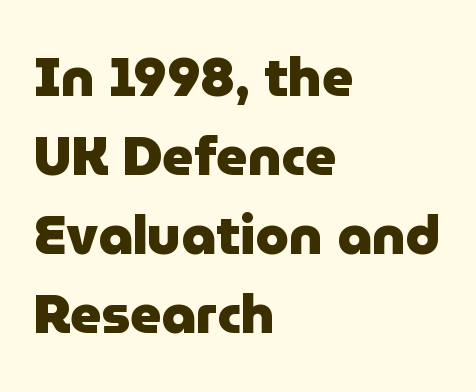
Q: Is the text bold? A: Yes.
Q: Is the text italic (slanted)? A: No, it is upright.
Q: Is the typeface a serif or a sans-serif typeface? A: Sans-serif.
Q: Is the text underlined? A: No.
Q: How is the paragraph aligned? A: Left-aligned.
Q: Is the spacing between letters normal or unusually wide? A: Normal.
Q: Is the spacing between lines tight, normal or loose? A: Normal.
Q: Width (condensed, normal, or wide)? A: Normal.
Q: Stroke contrast? A: Low.
Q: x-height? A: Medium.
Q: Monospaced? A: No.
